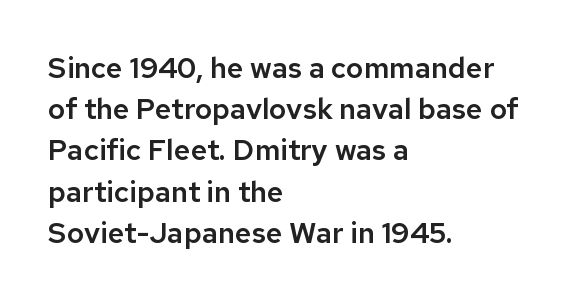
The image shows 29 px sans-serif type, upright; set left-aligned, normal line spacing (1.42x), normal letter spacing, not underlined; low stroke contrast and a medium x-height.
